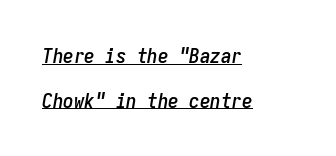
{"italic": "yes", "lean": "right", "slant_degrees": 9, "underline": "yes", "align": "left", "line_spacing": "loose", "line_spacing_ratio": 2.13, "letter_spacing": "normal", "letter_spacing_em": 0.0, "glyph_px": 21}
